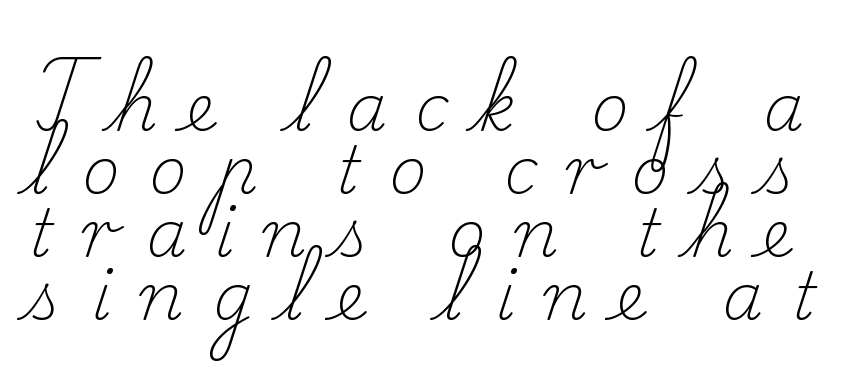
Q: Is the text bold? A: No.
Q: Is the text italic (slanted)? A: Yes.
Q: Is the typeface a serif or a sans-serif typeface? A: Serif.
Q: Is the text underlined? A: No.
Q: Is the spacing between letters normal or unusually wide? A: Unusually wide.
Q: Is the spacing between lines tight, normal or loose? A: Tight.
Q: Width (condensed, normal, or wide)? A: Normal.
Q: Stroke contrast? A: Low.
Q: x-height? A: Small.
Q: Monospaced? A: No.
